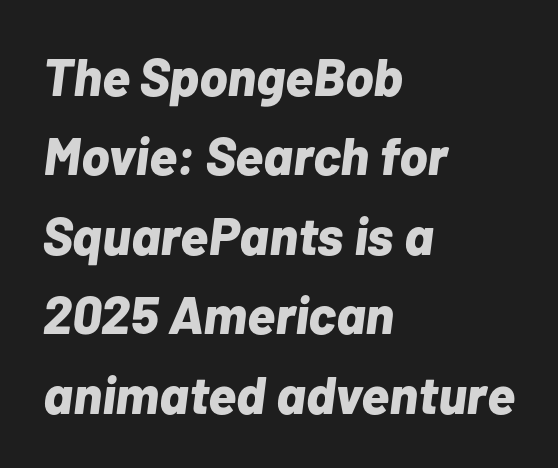
This rendering uses left alignment, leaving the right contour irregular. An italicized treatment has been applied to the whole sample. Set as a true bold cut, around the 700 mark. Here the glyphs are tracked normally, forming tight word shapes.
